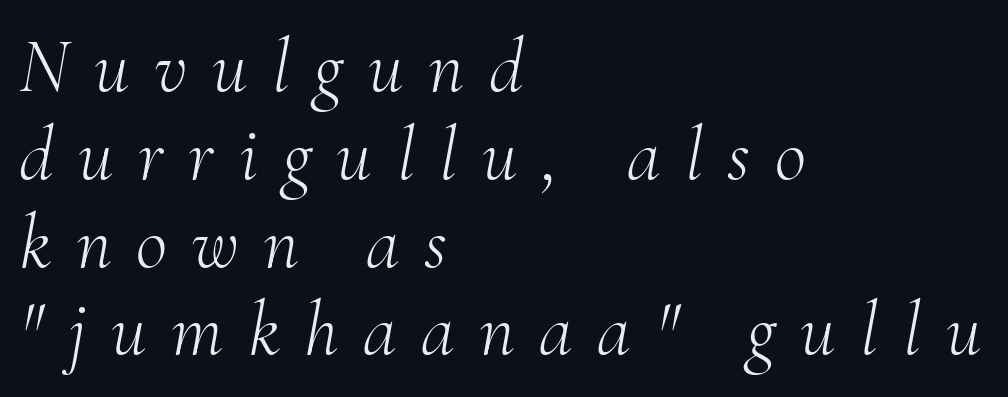
Layout note: lines flush left. Look at the tracking — it's clearly loosened, letters drifting apart. On a weight scale, this lands at 450 or below. Slanted lettering throughout.
